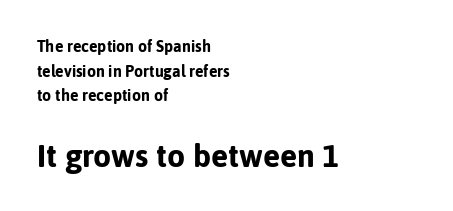
{"serif": "no", "italic": "no", "bold": "yes", "weight": "bold", "width": "normal", "stroke_contrast": "low", "x_height": "medium", "monospaced": "no", "underline": "no", "align": "left", "line_spacing": "normal", "line_spacing_ratio": 1.54, "letter_spacing": "normal", "letter_spacing_em": 0.0, "larger_block": "second", "size_ratio": 2.0, "glyph_px": 32}
